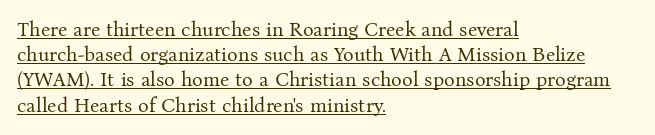
Glance below the letters and you will spot a drawn line. The letters stand upright; this is a roman face. The tracking reads as untouched default to a designer's eye. Is the stroke heavy? The answer is a plain regular-or-lighter.
